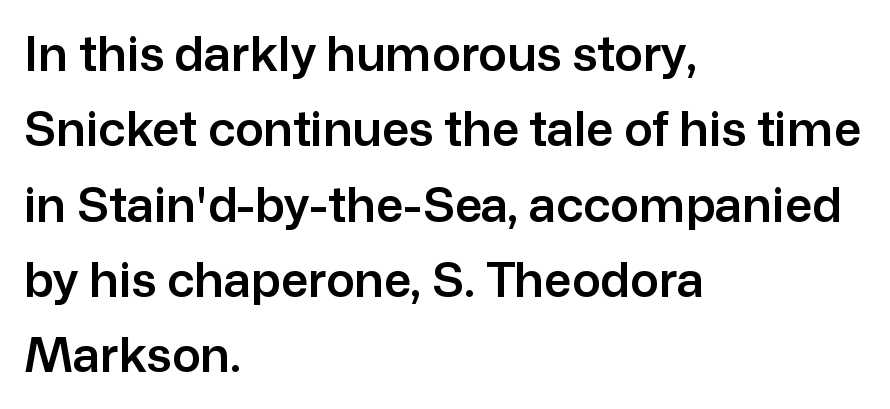
Q: Is the text italic (slanted)? A: No, it is upright.
Q: Is the typeface a serif or a sans-serif typeface? A: Sans-serif.
Q: Is the text underlined? A: No.
Q: How is the paragraph aligned? A: Left-aligned.
Q: Is the spacing between letters normal or unusually wide? A: Normal.
Q: Is the spacing between lines tight, normal or loose? A: Normal.
Q: Width (condensed, normal, or wide)? A: Normal.
Q: Stroke contrast? A: Low.
Q: x-height? A: Medium.
Q: Monospaced? A: No.
